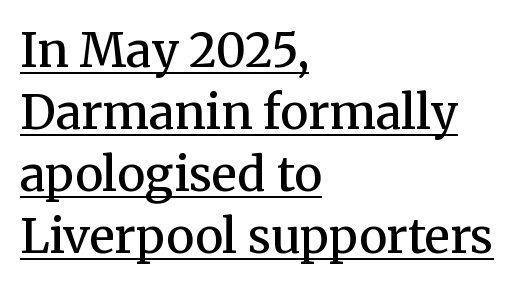
Compared with typical paragraphs, the rows here are spaced about the same. Short and long lines alike share a common starting point at left. If you drew a line through each stem, it would be perfectly vertical. Small tapered or slab feet sit at the stroke ends, so this counts as serif.
